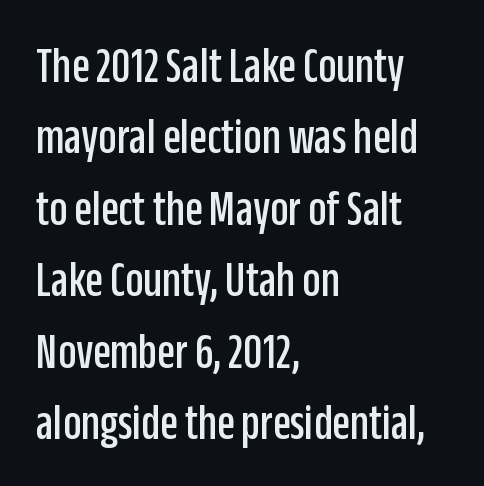
Q: Is the text italic (slanted)? A: No, it is upright.
Q: Is the typeface a serif or a sans-serif typeface? A: Sans-serif.
Q: Is the text underlined? A: No.
Q: How is the paragraph aligned? A: Left-aligned.
Q: Is the spacing between letters normal or unusually wide? A: Normal.
Q: Is the spacing between lines tight, normal or loose? A: Normal.
Q: Width (condensed, normal, or wide)? A: Condensed.
Q: Stroke contrast? A: Low.
Q: x-height? A: Large.
Q: Monospaced? A: No.
